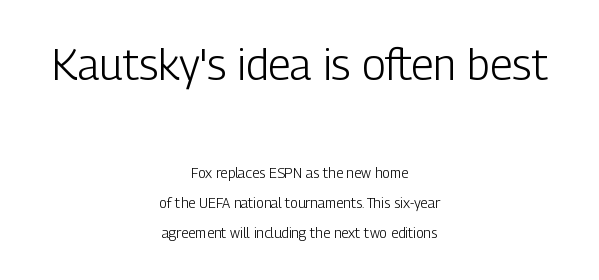
Q: Is the text bold? A: No.
Q: Is the text italic (slanted)? A: No, it is upright.
Q: Is the typeface a serif or a sans-serif typeface? A: Sans-serif.
Q: Is the text underlined? A: No.
Q: How is the paragraph aligned? A: Centered.
Q: Is the spacing between letters normal or unusually wide? A: Normal.
Q: Is the spacing between lines tight, normal or loose? A: Loose.
Q: Which block of text is set in a larger size, the first (top) or the second (bottom)? A: The first (top) one.
Q: Width (condensed, normal, or wide)? A: Condensed.
Q: Stroke contrast? A: Low.
Q: x-height? A: Medium.
Q: Monospaced? A: No.
